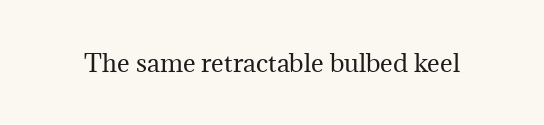
Only glyphs here, with clear space below each row. Notice how the stems are strictly vertical — no italics here. Between one letter and the next there's only the usual sliver of space. Is this a heavy cut? Hardly; it is regular or lighter.
